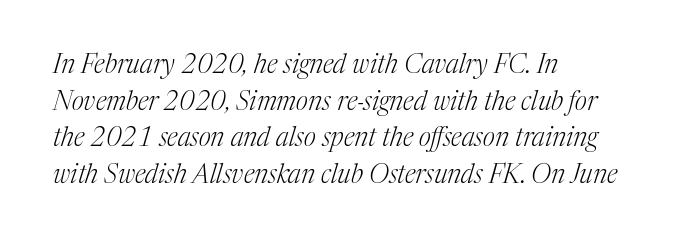
Q: Is the text bold? A: No.
Q: Is the text italic (slanted)? A: Yes, it leans right by about 17 degrees.
Q: Is the text underlined? A: No.
Q: How is the paragraph aligned? A: Left-aligned.
Q: Is the spacing between letters normal or unusually wide? A: Normal.
Q: Is the spacing between lines tight, normal or loose? A: Normal.
